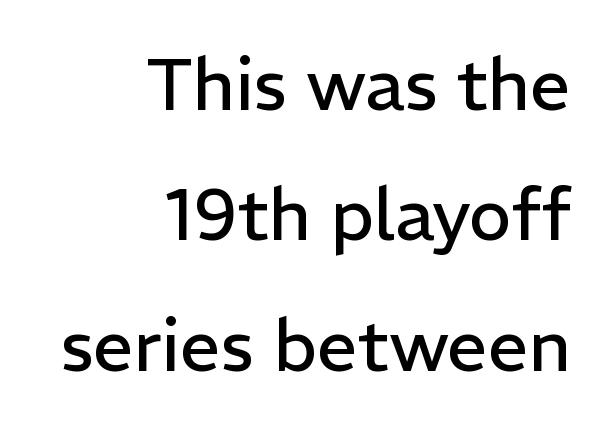
{"serif": "no", "italic": "no", "bold": "no", "weight": "regular", "width": "normal", "stroke_contrast": "low", "x_height": "medium", "monospaced": "no", "underline": "no", "align": "right", "line_spacing_ratio": 1.81, "letter_spacing": "normal", "letter_spacing_em": 0.0, "glyph_px": 72}
